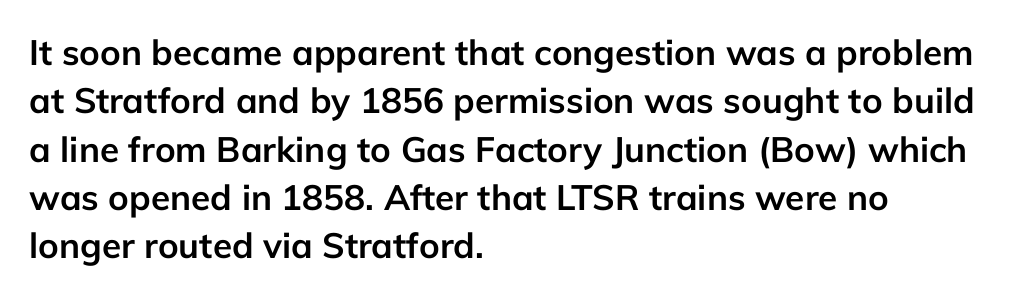
{"serif": "no", "italic": "no", "bold": "yes", "weight": "semibold", "width": "normal", "stroke_contrast": "low", "x_height": "medium", "monospaced": "no", "underline": "no", "align": "left", "line_spacing": "normal", "line_spacing_ratio": 1.38, "letter_spacing": "normal", "letter_spacing_em": 0.0, "glyph_px": 35}
